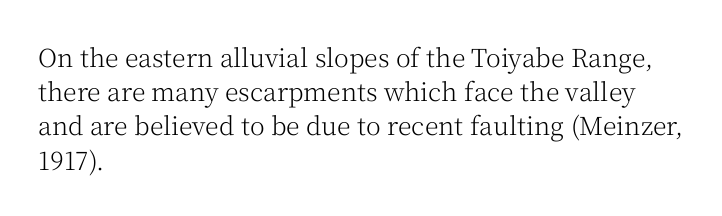
{"italic": "no", "bold": "no", "underline": "no", "align": "left", "line_spacing": "normal", "line_spacing_ratio": 1.37, "letter_spacing": "normal", "letter_spacing_em": 0.0, "glyph_px": 25}
